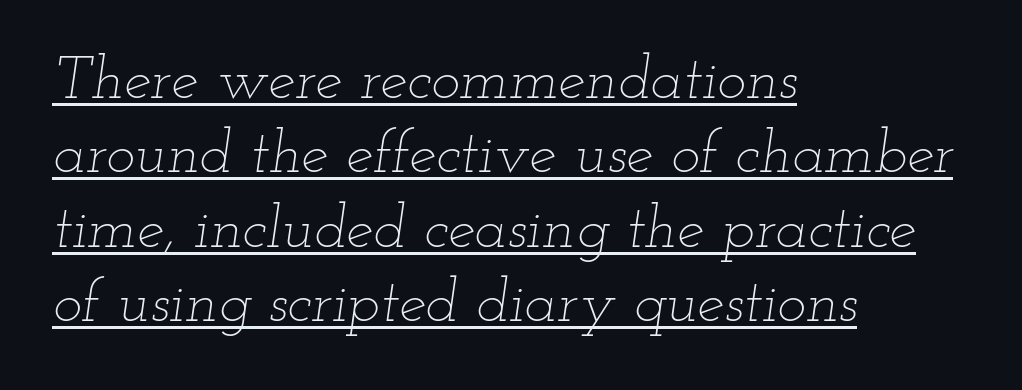
Typeset ragged right — the left edge is the straight one. Stroke mass is kept to a normal reading level or below. Looks like someone drew a line under every word here. Slant detected: the letters are inclined. This sample has the flowing, uneven cadence of proportional lettering.
